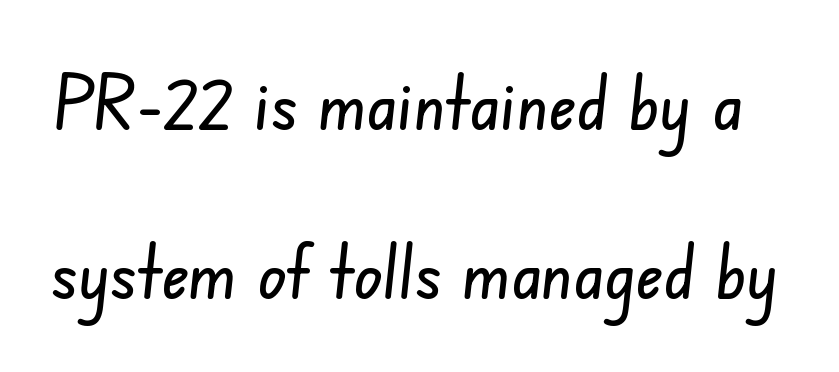
{"serif": "no", "width": "condensed", "stroke_contrast": "low", "x_height": "small", "monospaced": "no", "underline": "no", "line_spacing": "loose", "line_spacing_ratio": 2.26, "letter_spacing": "normal", "letter_spacing_em": 0.0, "glyph_px": 75}
